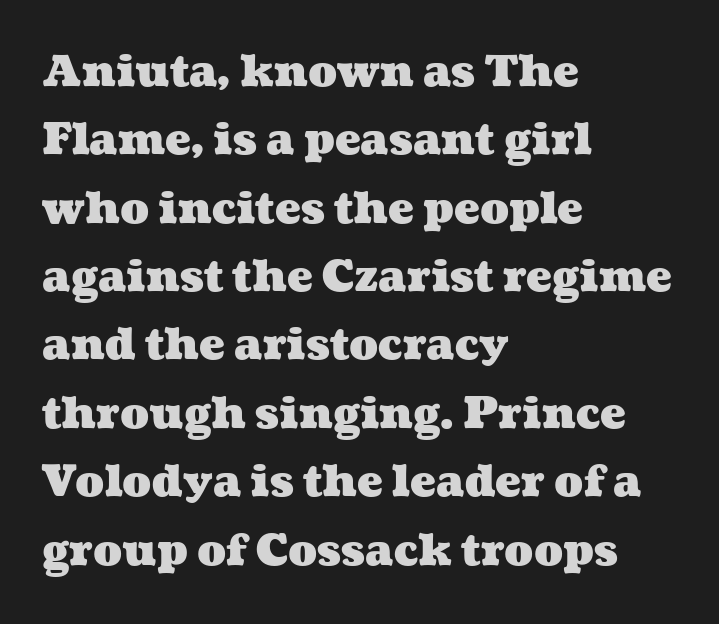
Q: Is the text bold? A: Yes.
Q: Is the text underlined? A: No.
Q: How is the paragraph aligned? A: Left-aligned.
Q: Is the spacing between letters normal or unusually wide? A: Normal.
Q: Is the spacing between lines tight, normal or loose? A: Normal.
Q: Width (condensed, normal, or wide)? A: Wide.
Q: Stroke contrast? A: Medium.
Q: x-height? A: Medium.
Q: Monospaced? A: No.
